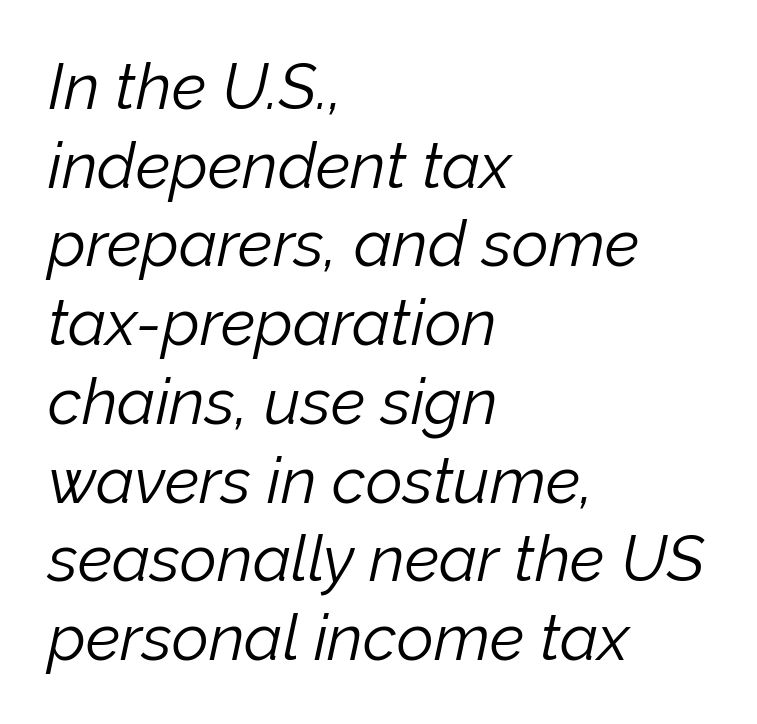
The image shows 64 px light type, italic (leaning right); set left-aligned, line spacing 1.23x, normal letter spacing, not underlined; low stroke contrast and a medium x-height.
